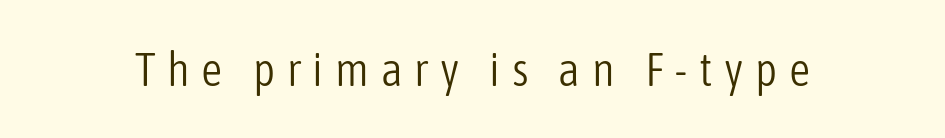
The text was rendered using a sans face with plain stroke endings. These lines are rendered in a variable-pitch font. The baseline area is clear. Vertical strokes here are truly vertical.
